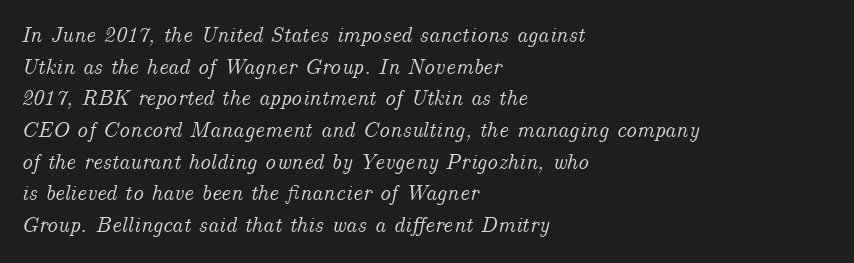
Q: Is the text italic (slanted)? A: Yes, it leans right by about 14 degrees.
Q: Is the text underlined? A: No.
Q: How is the paragraph aligned? A: Left-aligned.
Q: Is the spacing between letters normal or unusually wide? A: Normal.
Q: Is the spacing between lines tight, normal or loose? A: Normal.
